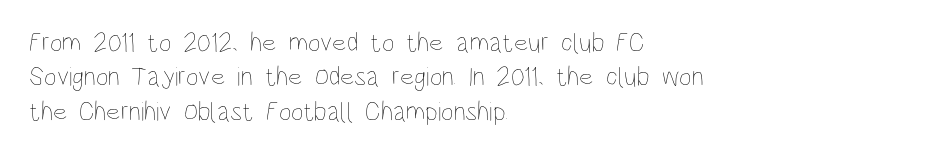
Q: Is the text bold? A: No.
Q: Is the text italic (slanted)? A: No, it is upright.
Q: Is the text underlined? A: No.
Q: How is the paragraph aligned? A: Left-aligned.
Q: Is the spacing between letters normal or unusually wide? A: Normal.
Q: Is the spacing between lines tight, normal or loose? A: Normal.
